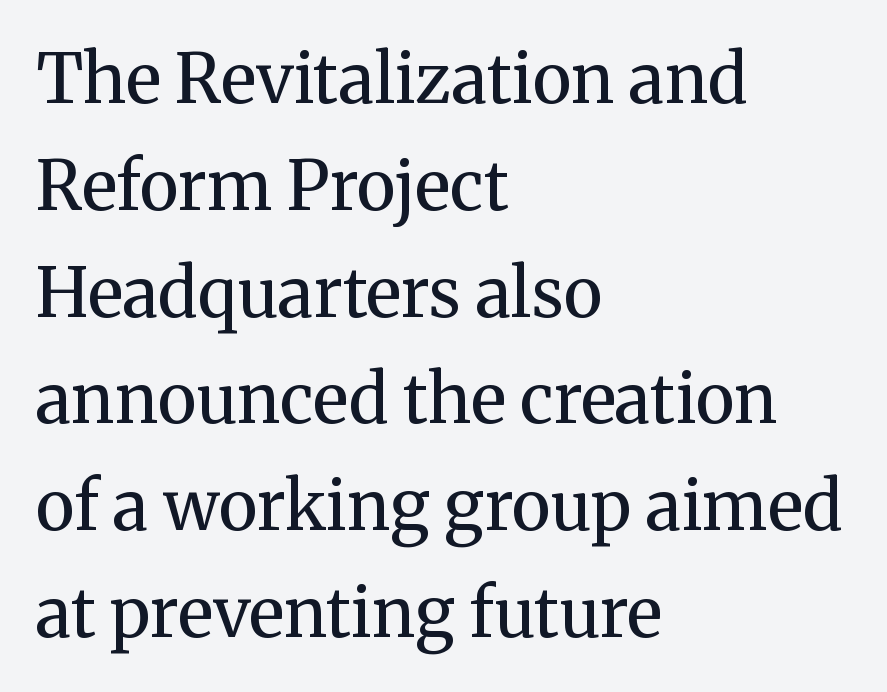
The image shows 68 px regular-weight serif type, upright; set left-aligned, normal line spacing (1.57x), normal letter spacing, not underlined; medium stroke contrast and a medium x-height.
